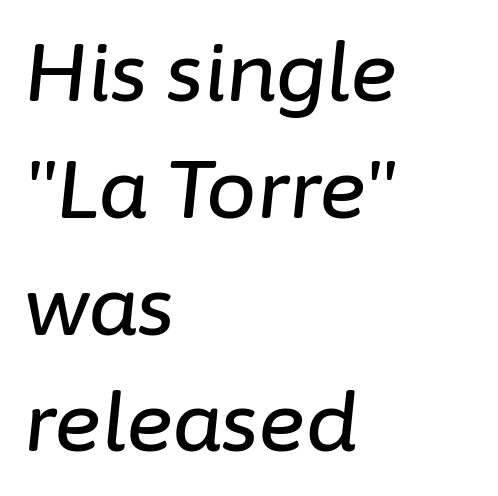
Q: Is the text italic (slanted)? A: Yes, it leans right by about 6 degrees.
Q: Is the text underlined? A: No.
Q: How is the paragraph aligned? A: Left-aligned.
Q: Is the spacing between letters normal or unusually wide? A: Normal.
Q: Is the spacing between lines tight, normal or loose? A: Normal.
Q: Width (condensed, normal, or wide)? A: Normal.
Q: Stroke contrast? A: Low.
Q: x-height? A: Medium.
Q: Monospaced? A: No.
